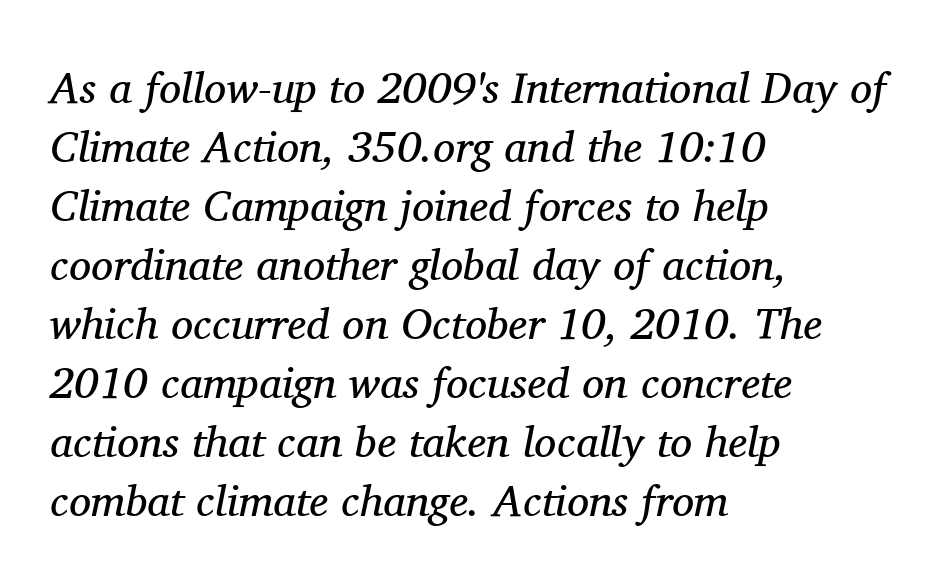
{"serif": "yes", "italic": "yes", "lean": "right", "slant_degrees": 11, "bold": "no", "weight": "regular", "width": "normal", "stroke_contrast": "medium", "x_height": "medium", "monospaced": "no", "underline": "no", "align": "left", "line_spacing": "normal", "line_spacing_ratio": 1.34, "letter_spacing": "normal", "letter_spacing_em": 0.0, "glyph_px": 44}
